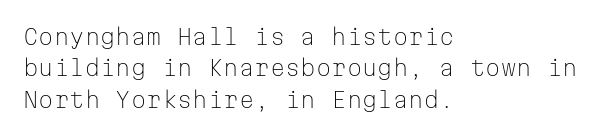
Q: Is the text bold? A: No.
Q: Is the text italic (slanted)? A: No, it is upright.
Q: Is the text underlined? A: No.
Q: How is the paragraph aligned? A: Left-aligned.
Q: Is the spacing between letters normal or unusually wide? A: Normal.
Q: Is the spacing between lines tight, normal or loose? A: Normal.
